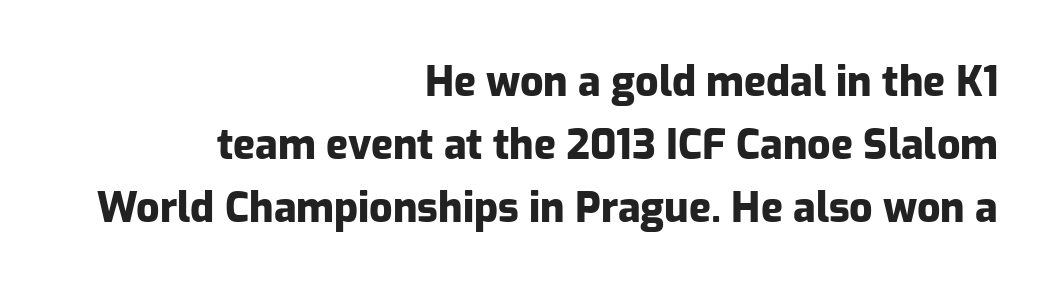
The image shows 41 px heavy sans-serif type, upright; set right-aligned, normal line spacing (1.54x), normal letter spacing, not underlined; low stroke contrast and a medium x-height.
